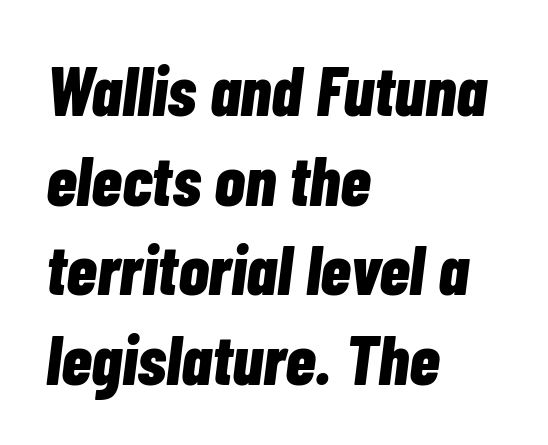
Every letter is thick-stroked: bold, no question. Tracking value appears to be zero — textbook default spacing. What's the leading like? Ordinary, nothing unusual. Horizontal alignment here is leftward, the default for most running prose.
